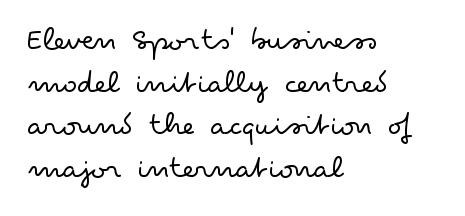
Q: Is the text bold? A: No.
Q: Is the text italic (slanted)? A: No, it is upright.
Q: Is the typeface a serif or a sans-serif typeface? A: Sans-serif.
Q: Is the text underlined? A: No.
Q: How is the paragraph aligned? A: Left-aligned.
Q: Is the spacing between letters normal or unusually wide? A: Normal.
Q: Is the spacing between lines tight, normal or loose? A: Normal.
Q: Width (condensed, normal, or wide)? A: Wide.
Q: Stroke contrast? A: Low.
Q: x-height? A: Small.
Q: Monospaced? A: No.
